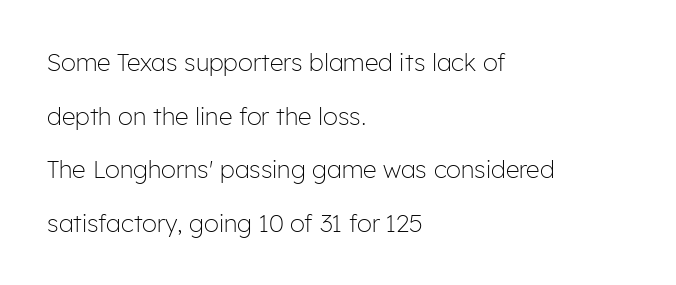
The image shows 24 px text type, upright; set left-aligned, loose line spacing (2.23x), normal letter spacing, not underlined.
